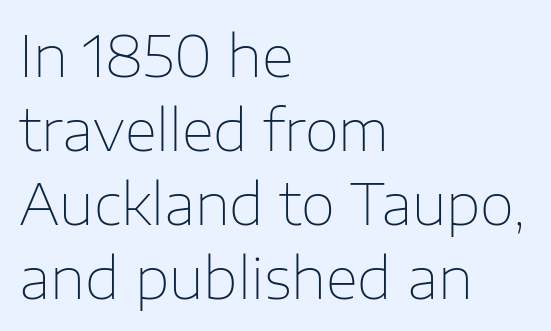
The image shows 56 px thin sans-serif type, upright; set left-aligned, normal line spacing (1.32x), normal letter spacing, not underlined; low stroke contrast and a medium x-height.
